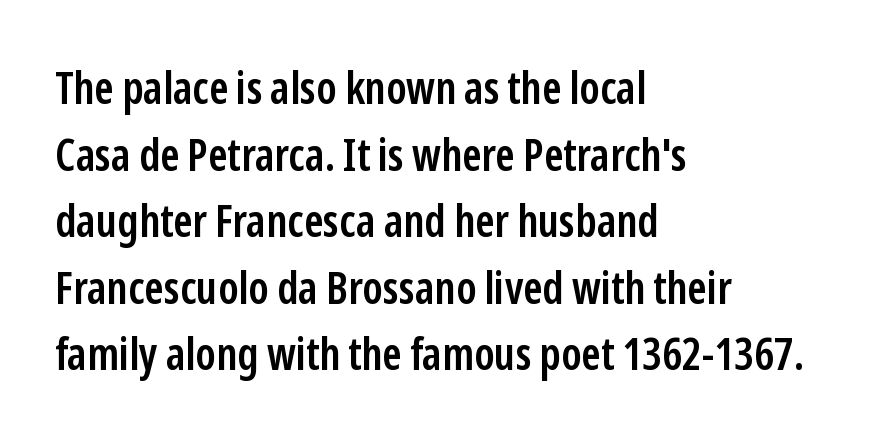
Posture: straight, roman, zero tilt. Descenders are the only things crossing below the line. Note the varied advance widths — an 'i' is clearly narrower than an 'm'. Every row of glyphs begins at an identical x-position on the left. Honestly, the row spacing looks completely unremarkable. The rendering keeps characters at their native spacing.
